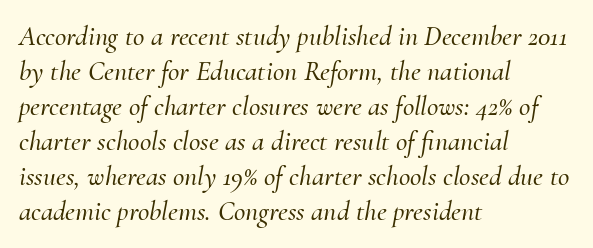
The passage shown leans; its letterforms are oblique. The lines sit at an ordinary, default distance from one another. This sample uses plain, unmodified letter spacing. Plain, unruled lines of type. The rendering uses natural spacing where letterforms have individual widths. The lines are quadded left.
